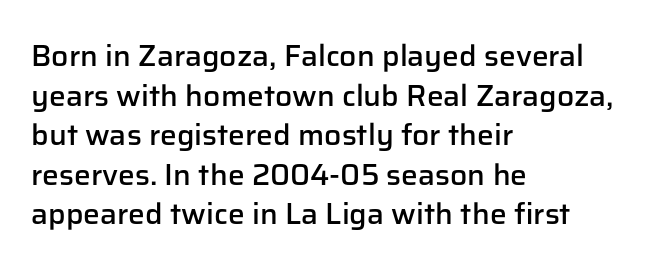
Does the leading feel generous? No, just average. Every letter is mildly thick-stroked: semibold rather than bold. Looks like regular typesetting: each glyph gets only the width it needs. The face used here is rendered with its standard letterfit. Typographically, this falls in the sans-serif category. Quick note: underline off.
